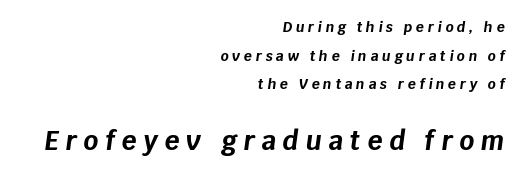
The image shows 26 px bold type, italic (leaning right); set right-aligned, loose line spacing (2.04x), unusually wide letter spacing (+0.26 em), not underlined; the second (bottom) block is 1.86x larger.
